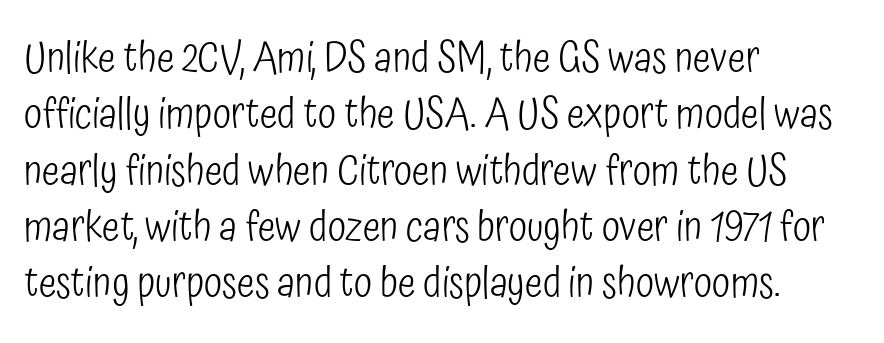
Q: Is the text bold? A: No.
Q: Is the text italic (slanted)? A: No, it is upright.
Q: Is the typeface a serif or a sans-serif typeface? A: Sans-serif.
Q: Is the text underlined? A: No.
Q: How is the paragraph aligned? A: Left-aligned.
Q: Is the spacing between letters normal or unusually wide? A: Normal.
Q: Is the spacing between lines tight, normal or loose? A: Normal.
Q: Width (condensed, normal, or wide)? A: Condensed.
Q: Stroke contrast? A: Low.
Q: x-height? A: Medium.
Q: Monospaced? A: No.
